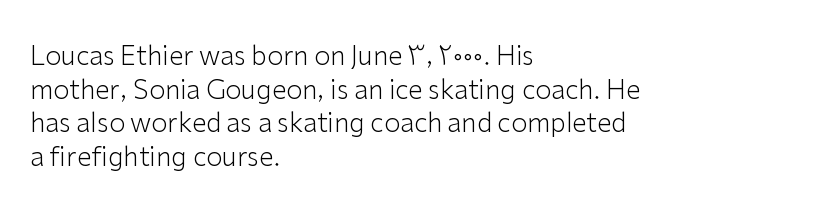
The image shows 26 px text type, upright; set left-aligned, normal line spacing (1.29x), normal letter spacing, not underlined.
